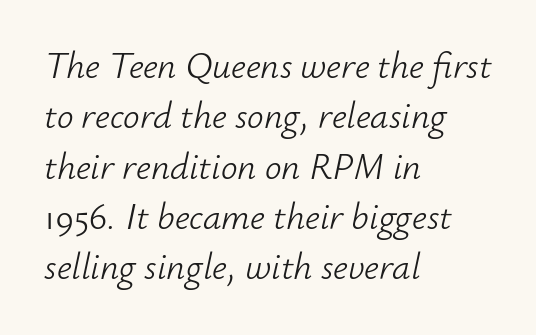
The image shows 37 px light type, italic (leaning right); set left-aligned, normal line spacing (1.36x), normal letter spacing, not underlined; low stroke contrast and a small x-height.
